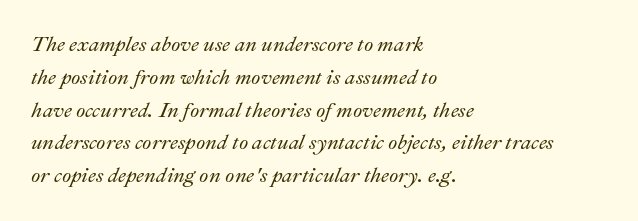
The image shows 21 px text type, italic (leaning right); set left-aligned, normal line spacing (1.56x), normal letter spacing, not underlined.
